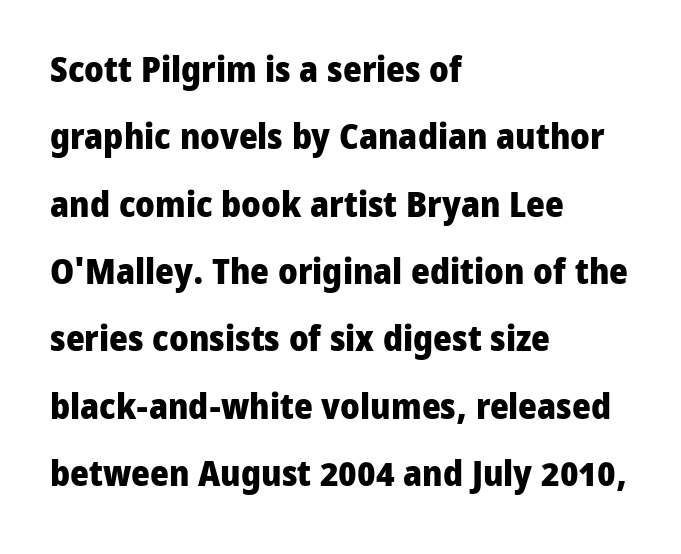
The image shows 36 px heavy sans-serif type, upright; set left-aligned, line spacing 1.87x, normal letter spacing, not underlined; low stroke contrast and a medium x-height.
